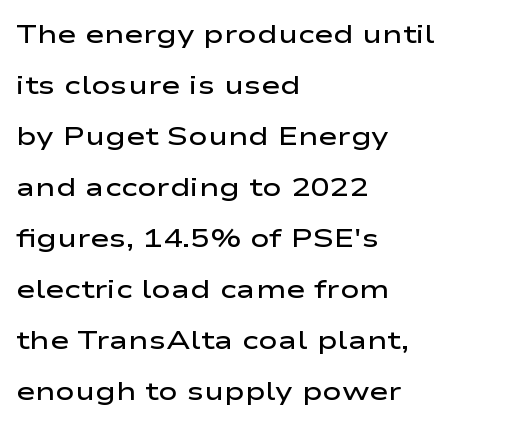
Q: Is the text bold? A: Semi-bold.
Q: Is the text italic (slanted)? A: No, it is upright.
Q: Is the text underlined? A: No.
Q: How is the paragraph aligned? A: Left-aligned.
Q: Is the spacing between letters normal or unusually wide? A: Normal.
Q: Is the spacing between lines tight, normal or loose? A: Loose.
